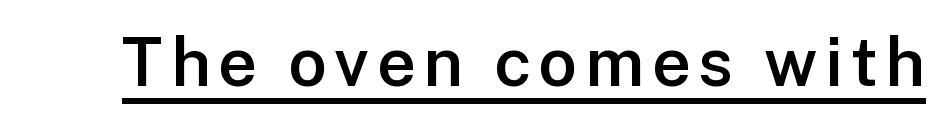
The image shows 68 px semibold sans-serif type, upright; set underlined; low stroke contrast and a medium x-height.
